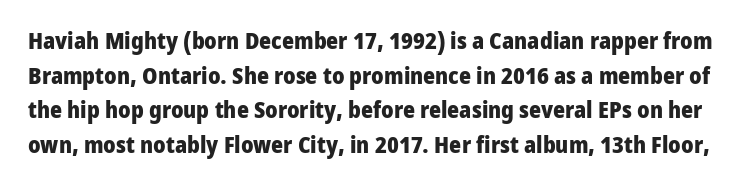
The image shows 23 px bold type, upright; set normal line spacing (1.51x), normal letter spacing, not underlined.
